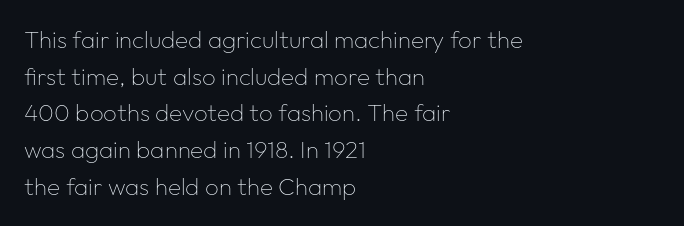
The image shows 24 px text type, upright; set left-aligned, normal line spacing (1.53x), normal letter spacing, not underlined.
